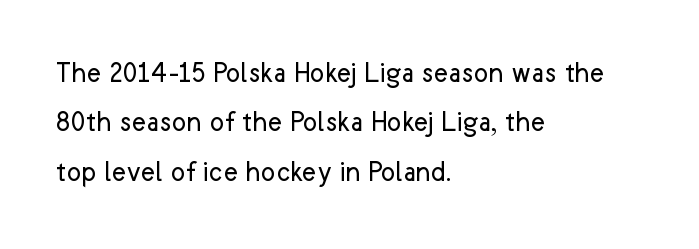
The image shows 31 px regular-weight sans-serif type, upright; set left-aligned, normal line spacing (1.59x), normal letter spacing, not underlined; low stroke contrast and a medium x-height.
